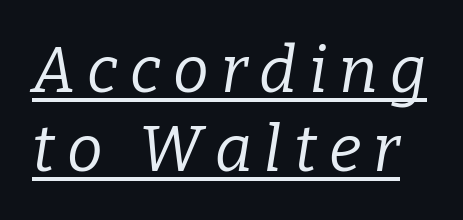
Q: Is the text bold? A: No.
Q: Is the text italic (slanted)? A: Yes, it leans right by about 9 degrees.
Q: Is the typeface a serif or a sans-serif typeface? A: Serif.
Q: Is the text underlined? A: Yes.
Q: Width (condensed, normal, or wide)? A: Normal.
Q: Stroke contrast? A: Low.
Q: x-height? A: Medium.
Q: Monospaced? A: No.
